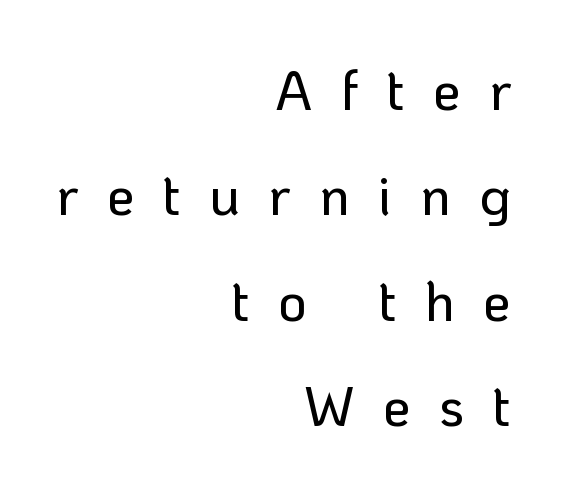
Do the characters align in a grid? No, the font is proportional. A sans-serif font was chosen for this passage. The space directly below the letters is spotless. Quick note: not italic, upright.
